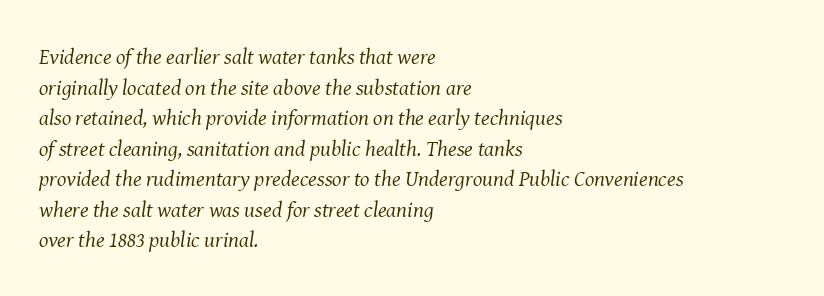
The image shows 22 px text type, italic (leaning right); set left-aligned, normal line spacing (1.39x), normal letter spacing, not underlined.
